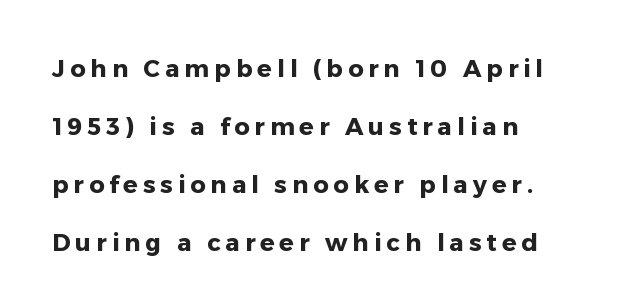
{"italic": "no", "bold": "yes", "underline": "no", "align": "left", "line_spacing": "loose", "line_spacing_ratio": 2.41, "letter_spacing": "wide", "letter_spacing_em": 0.21, "glyph_px": 24}
